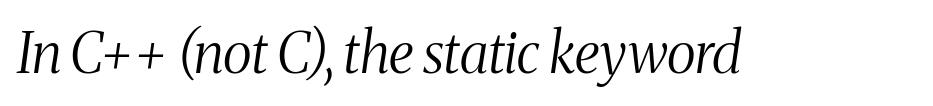
Type style note: has serifs. The strip under each line holds only bare page. The rendering applies a slant to the glyphs. The font sits on the lighter half of the weight spectrum, regular included.
